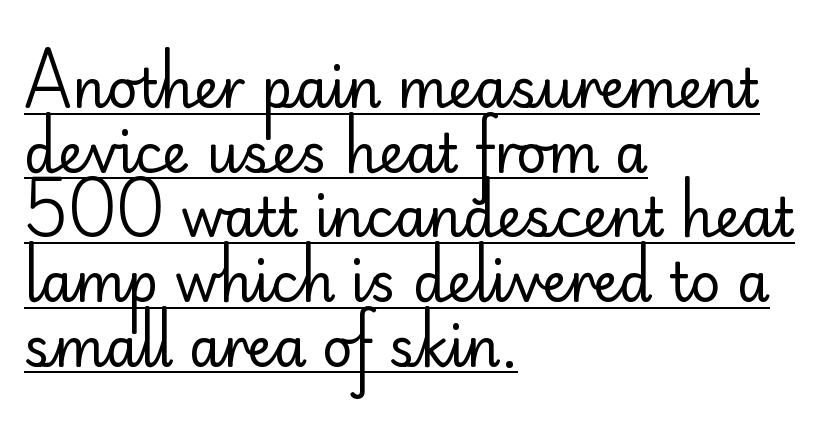
The image shows 53 px regular-weight sans-serif type, upright; set left-aligned, line spacing 1.22x, normal letter spacing, underlined; low stroke contrast and a small x-height.
